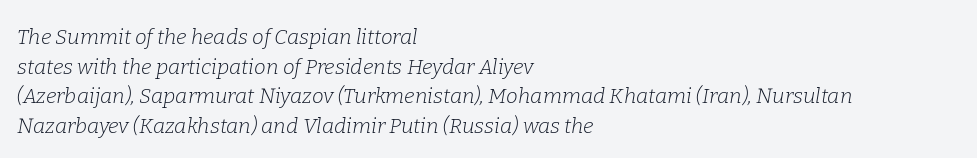
{"italic": "yes", "lean": "right", "slant_degrees": 9, "bold": "no", "underline": "no", "align": "left", "line_spacing": "normal", "line_spacing_ratio": 1.41, "letter_spacing": "normal", "letter_spacing_em": 0.0, "glyph_px": 21}
